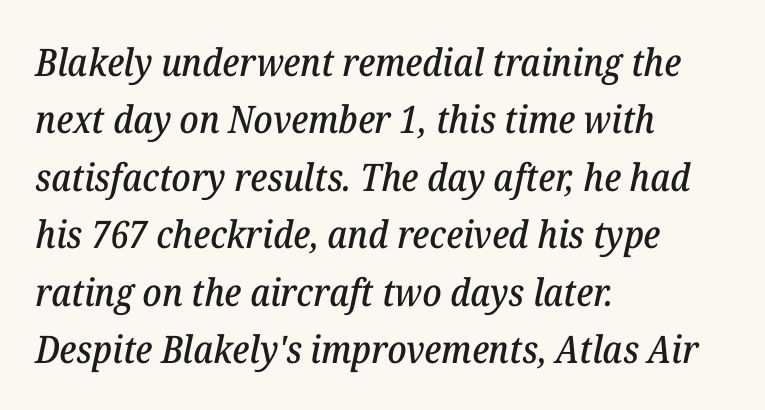
{"serif": "yes", "italic": "yes", "lean": "right", "slant_degrees": 12, "width": "normal", "stroke_contrast": "low", "x_height": "medium", "monospaced": "no", "underline": "no", "align": "left", "line_spacing": "normal", "line_spacing_ratio": 1.51, "letter_spacing": "normal", "letter_spacing_em": 0.0, "glyph_px": 38}
